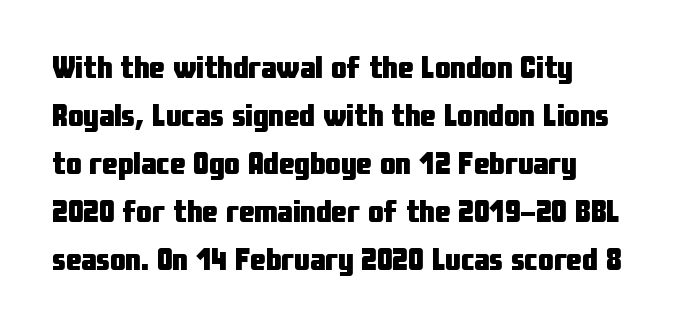
Q: Is the text bold? A: Yes.
Q: Is the text italic (slanted)? A: No, it is upright.
Q: Is the typeface a serif or a sans-serif typeface? A: Sans-serif.
Q: Is the text underlined? A: No.
Q: How is the paragraph aligned? A: Left-aligned.
Q: Is the spacing between letters normal or unusually wide? A: Normal.
Q: Is the spacing between lines tight, normal or loose? A: Normal.
Q: Width (condensed, normal, or wide)? A: Condensed.
Q: Stroke contrast? A: Low.
Q: x-height? A: Medium.
Q: Monospaced? A: No.
